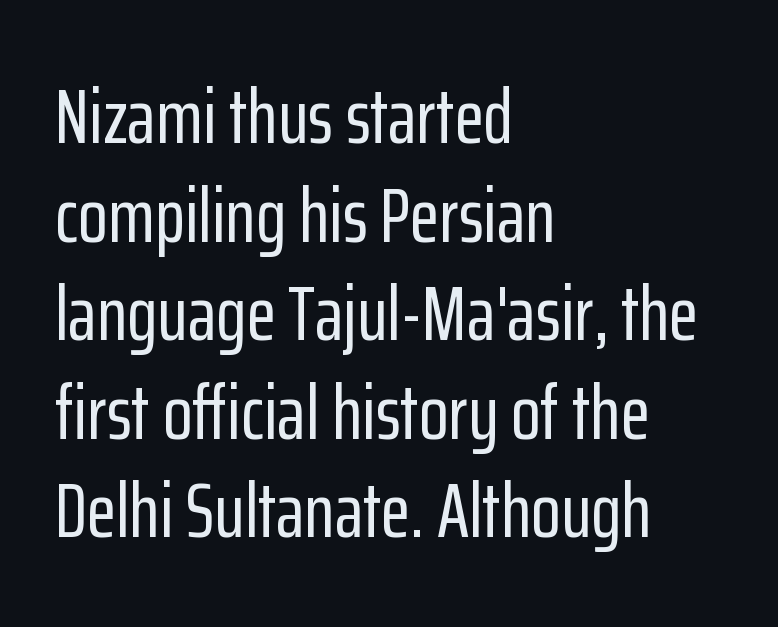
Q: Is the text italic (slanted)? A: No, it is upright.
Q: Is the typeface a serif or a sans-serif typeface? A: Sans-serif.
Q: Is the text underlined? A: No.
Q: How is the paragraph aligned? A: Left-aligned.
Q: Is the spacing between letters normal or unusually wide? A: Normal.
Q: Is the spacing between lines tight, normal or loose? A: Normal.
Q: Width (condensed, normal, or wide)? A: Condensed.
Q: Stroke contrast? A: Low.
Q: x-height? A: Medium.
Q: Monospaced? A: No.
